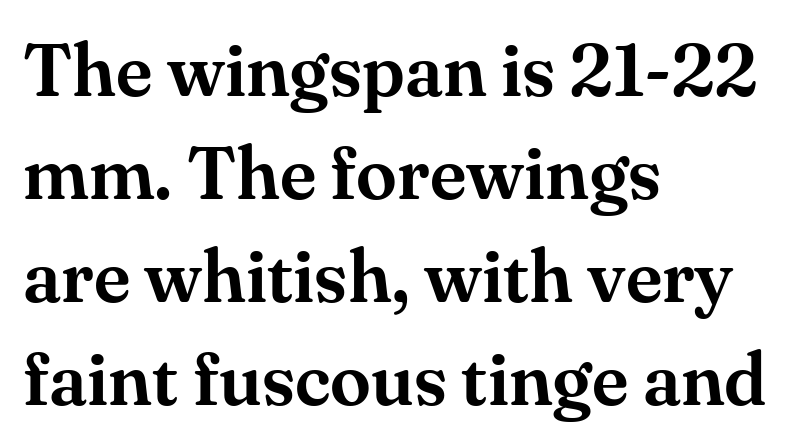
{"serif": "yes", "italic": "no", "width": "normal", "stroke_contrast": "medium", "x_height": "small", "monospaced": "no", "underline": "no", "align": "left", "line_spacing": "normal", "line_spacing_ratio": 1.39, "letter_spacing": "normal", "letter_spacing_em": 0.0, "glyph_px": 74}
